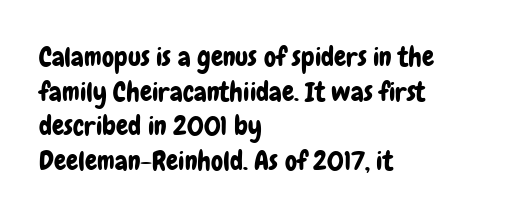
Q: Is the text italic (slanted)? A: No, it is upright.
Q: Is the text underlined? A: No.
Q: How is the paragraph aligned? A: Left-aligned.
Q: Is the spacing between letters normal or unusually wide? A: Normal.
Q: Is the spacing between lines tight, normal or loose? A: Normal.
